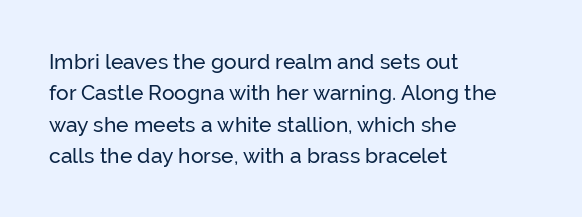
Q: Is the text italic (slanted)? A: No, it is upright.
Q: Is the text underlined? A: No.
Q: How is the paragraph aligned? A: Left-aligned.
Q: Is the spacing between letters normal or unusually wide? A: Normal.
Q: Is the spacing between lines tight, normal or loose? A: Normal.
